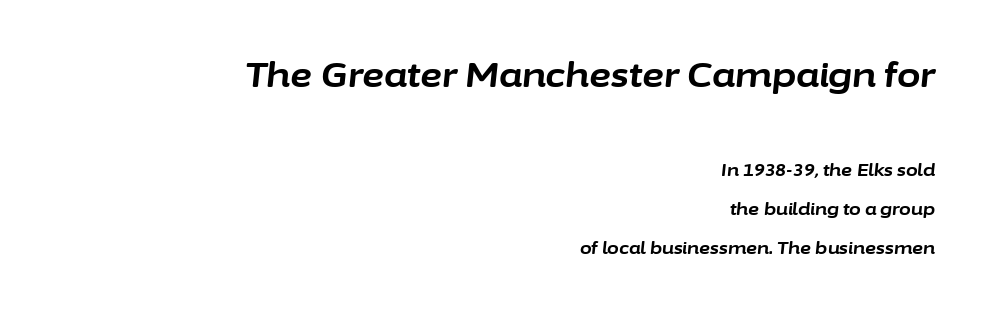
Q: Is the text bold? A: Yes.
Q: Is the text italic (slanted)? A: Yes, it leans right by about 6 degrees.
Q: Is the text underlined? A: No.
Q: How is the paragraph aligned? A: Right-aligned.
Q: Is the spacing between letters normal or unusually wide? A: Normal.
Q: Is the spacing between lines tight, normal or loose? A: Loose.
Q: Which block of text is set in a larger size, the first (top) or the second (bottom)? A: The first (top) one.
Q: Width (condensed, normal, or wide)? A: Normal.
Q: Stroke contrast? A: Low.
Q: x-height? A: Medium.
Q: Monospaced? A: No.
